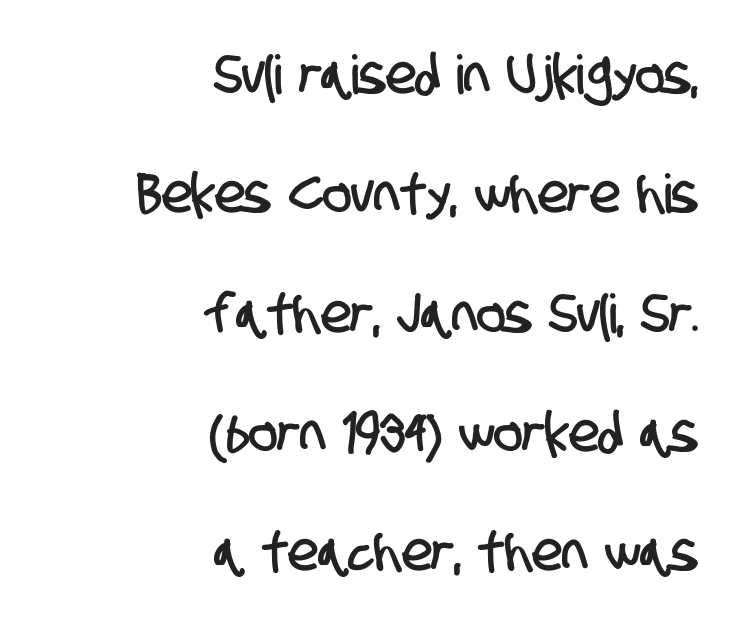
The image shows 54 px condensed sans-serif type; set right-aligned, loose line spacing (2.21x), normal letter spacing, not underlined; low stroke contrast and a large x-height.
